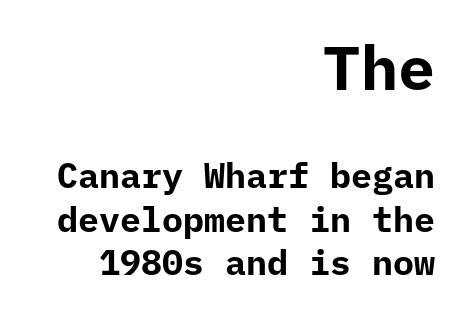
{"serif": "no", "italic": "no", "bold": "yes", "weight": "bold", "width": "normal", "stroke_contrast": "low", "x_height": "medium", "monospaced": "yes", "underline": "no", "align": "right", "line_spacing_ratio": 1.24, "letter_spacing": "normal", "letter_spacing_em": 0.0, "larger_block": "first", "size_ratio": 1.77, "glyph_px": 62}
